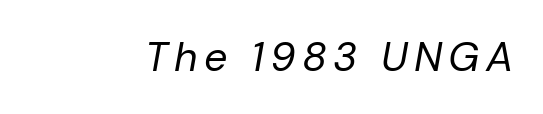
Q: Is the text bold? A: No.
Q: Is the text italic (slanted)? A: Yes, it leans right by about 10 degrees.
Q: Is the text underlined? A: No.
Q: Width (condensed, normal, or wide)? A: Normal.
Q: Stroke contrast? A: Low.
Q: x-height? A: Medium.
Q: Monospaced? A: No.
